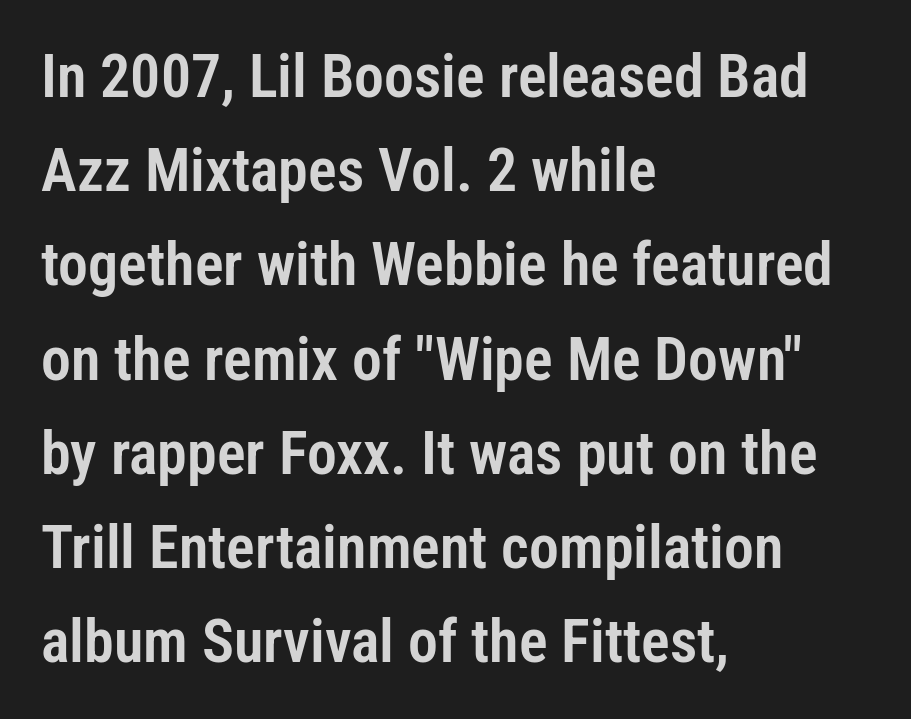
The image shows 60 px condensed sans-serif type, upright; set left-aligned, normal line spacing (1.57x), normal letter spacing, not underlined; low stroke contrast and a medium x-height.
